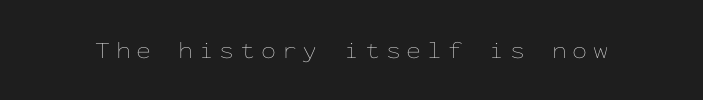
The passage shown is not bold in any degree. The tracking jumps out immediately: characters are airy and widely separated. The typography opts for an upright posture over an oblique one. Beneath every word, the page is bare.
